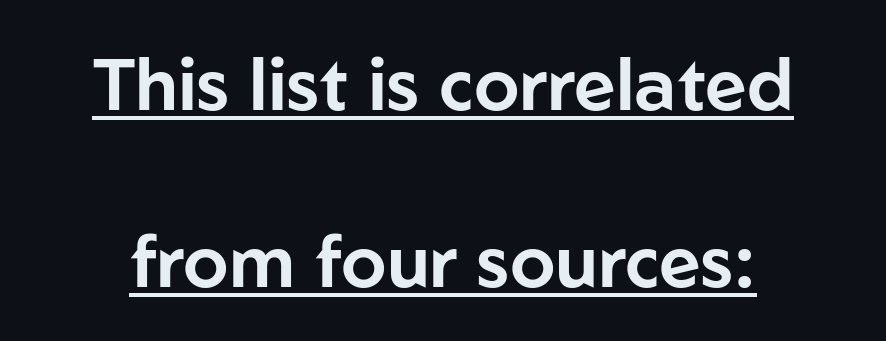
The image shows 73 px sans-serif type, upright; set loose line spacing (2.43x), normal letter spacing, underlined; low stroke contrast and a medium x-height.
